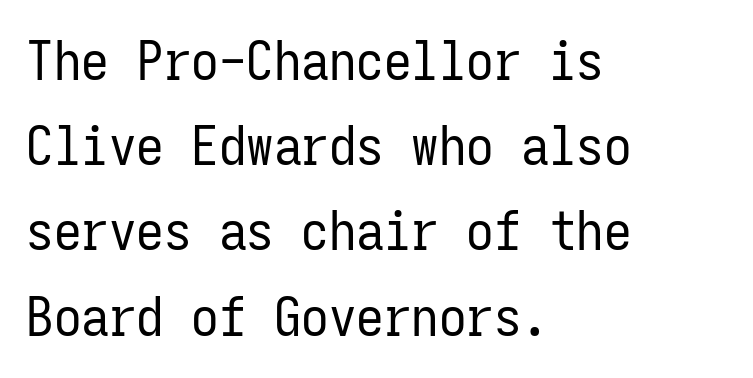
{"serif": "no", "italic": "no", "bold": "no", "weight": "regular", "width": "condensed", "stroke_contrast": "low", "x_height": "medium", "monospaced": "yes", "underline": "no", "align": "left", "line_spacing": "normal", "line_spacing_ratio": 1.55, "letter_spacing": "normal", "letter_spacing_em": 0.0, "glyph_px": 55}
